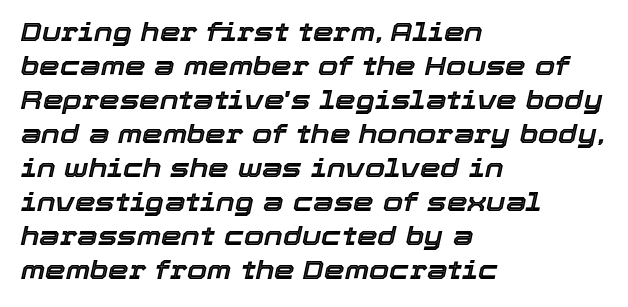
Q: Is the text italic (slanted)? A: Yes, it leans right by about 12 degrees.
Q: Is the text underlined? A: No.
Q: How is the paragraph aligned? A: Left-aligned.
Q: Is the spacing between letters normal or unusually wide? A: Normal.
Q: Is the spacing between lines tight, normal or loose? A: Normal.
